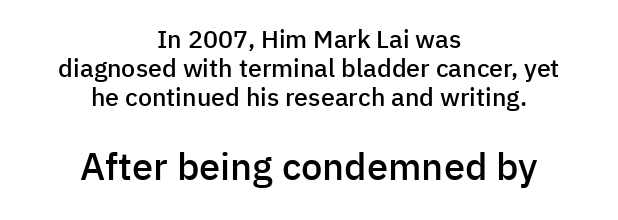
Q: Is the text bold? A: Semi-bold.
Q: Is the text italic (slanted)? A: No, it is upright.
Q: Is the typeface a serif or a sans-serif typeface? A: Sans-serif.
Q: Is the text underlined? A: No.
Q: How is the paragraph aligned? A: Centered.
Q: Is the spacing between letters normal or unusually wide? A: Normal.
Q: Which block of text is set in a larger size, the first (top) or the second (bottom)? A: The second (bottom) one.
Q: Width (condensed, normal, or wide)? A: Normal.
Q: Stroke contrast? A: Low.
Q: x-height? A: Medium.
Q: Monospaced? A: No.
